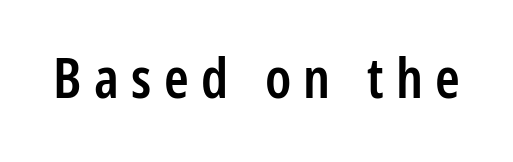
The image shows 56 px semibold, condensed sans-serif type, upright; set unusually wide letter spacing (+0.22 em), not underlined; low stroke contrast and a medium x-height.
